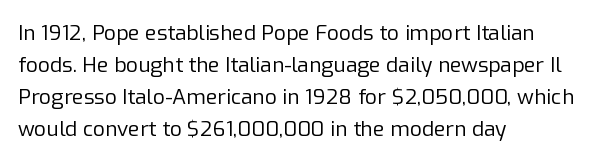
The image shows 21 px text type, upright; set left-aligned, normal line spacing (1.53x), normal letter spacing, not underlined.
